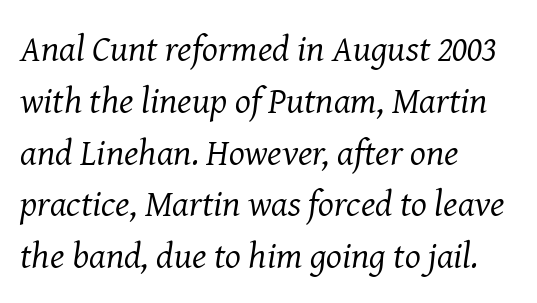
Q: Is the text bold? A: No.
Q: Is the text italic (slanted)? A: Yes, it leans right by about 8 degrees.
Q: Is the typeface a serif or a sans-serif typeface? A: Serif.
Q: Is the text underlined? A: No.
Q: How is the paragraph aligned? A: Left-aligned.
Q: Is the spacing between letters normal or unusually wide? A: Normal.
Q: Is the spacing between lines tight, normal or loose? A: Normal.
Q: Width (condensed, normal, or wide)? A: Normal.
Q: Stroke contrast? A: Medium.
Q: x-height? A: Medium.
Q: Monospaced? A: No.
